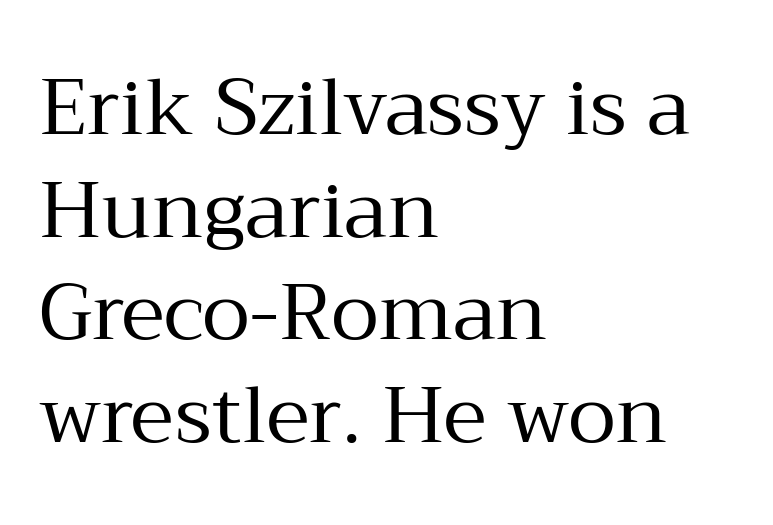
{"serif": "yes", "italic": "no", "bold": "no", "weight": "regular", "width": "normal", "stroke_contrast": "medium", "x_height": "medium", "monospaced": "no", "underline": "no", "align": "left", "line_spacing": "normal", "line_spacing_ratio": 1.3, "letter_spacing": "normal", "letter_spacing_em": 0.0, "glyph_px": 79}
